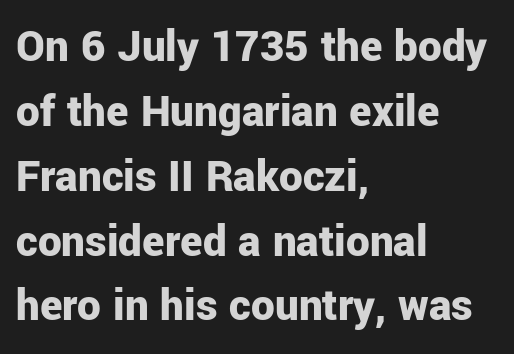
The image shows 47 px bold sans-serif type, upright; set left-aligned, normal line spacing (1.38x), normal letter spacing, not underlined; low stroke contrast and a medium x-height.
